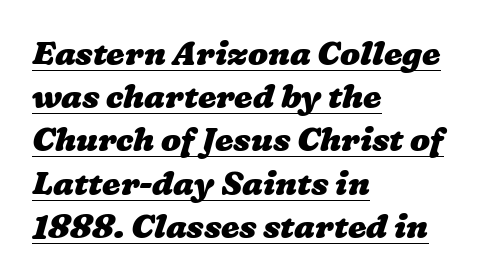
Q: Is the text bold? A: Yes.
Q: Is the text underlined? A: Yes.
Q: How is the paragraph aligned? A: Left-aligned.
Q: Is the spacing between letters normal or unusually wide? A: Normal.
Q: Is the spacing between lines tight, normal or loose? A: Normal.
Q: Width (condensed, normal, or wide)? A: Wide.
Q: Stroke contrast? A: Low.
Q: x-height? A: Medium.
Q: Monospaced? A: No.
